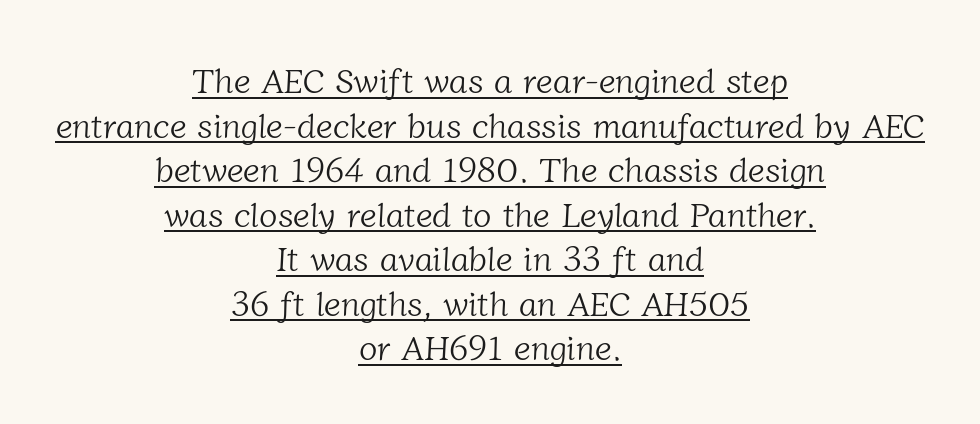
Reading down the block, each line starts at a different indent, mirrored at its end. What kind of face is this? One with serifs. Quick note: underline on. You could not count columns in this text — the font is proportionally spaced. Compared with typical body copy, the letter spacing here is the same.
